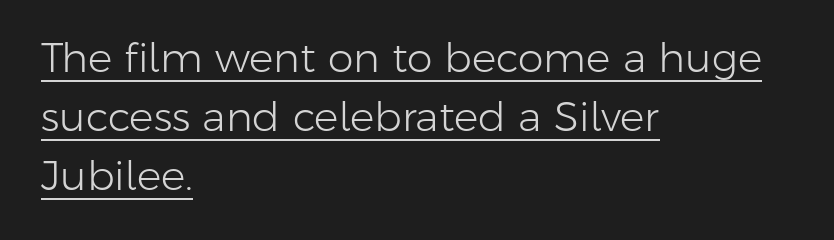
The image shows 41 px light sans-serif type, upright; set left-aligned, normal line spacing (1.44x), normal letter spacing, underlined; low stroke contrast and a medium x-height.
